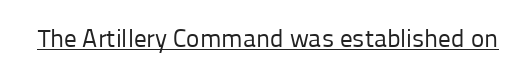
{"italic": "no", "bold": "no", "underline": "yes", "letter_spacing": "normal", "letter_spacing_em": 0.0, "glyph_px": 25}
